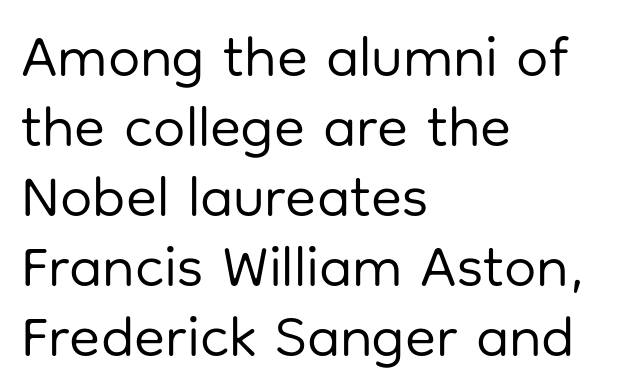
{"serif": "no", "italic": "no", "bold": "no", "weight": "regular", "width": "normal", "stroke_contrast": "low", "x_height": "medium", "monospaced": "no", "underline": "no", "align": "left", "line_spacing_ratio": 1.23, "letter_spacing": "normal", "letter_spacing_em": 0.0, "glyph_px": 57}
